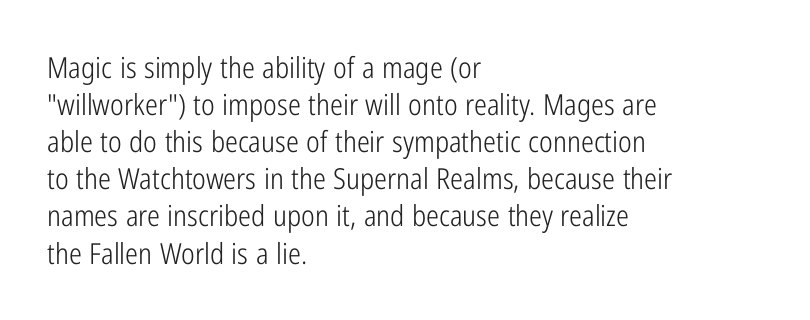
The image shows 29 px light, condensed sans-serif type, upright; set left-aligned, normal line spacing (1.28x), normal letter spacing, not underlined; low stroke contrast and a medium x-height.
